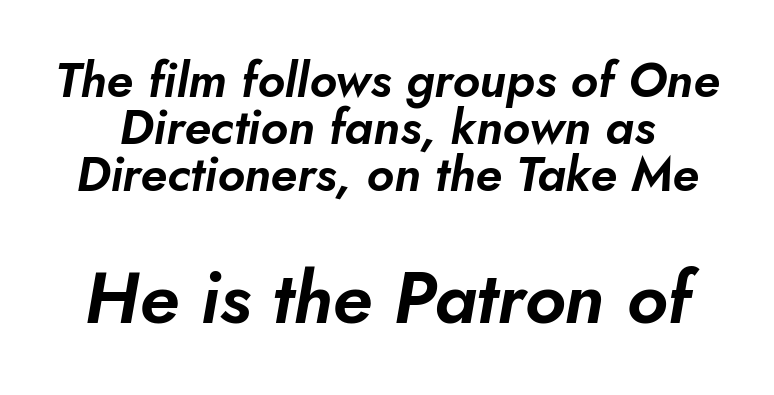
Regarding leading, the lines here are crowded together. Larger block? The one below; the one above is distinctly smaller. Rule under the text: the space is simply empty. Each letter keeps its own natural width here, so spacing adapts to shape. If you drew a line through each stem, it would be angled.
